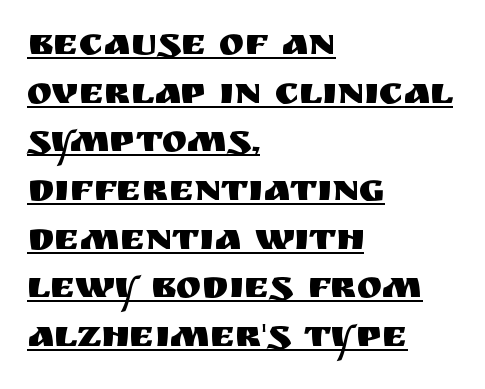
Q: Is the text italic (slanted)? A: No, it is upright.
Q: Is the typeface a serif or a sans-serif typeface? A: Sans-serif.
Q: Is the text underlined? A: Yes.
Q: How is the paragraph aligned? A: Left-aligned.
Q: Is the spacing between letters normal or unusually wide? A: Normal.
Q: Is the spacing between lines tight, normal or loose? A: Normal.
Q: Width (condensed, normal, or wide)? A: Normal.
Q: Stroke contrast? A: Medium.
Q: x-height? A: Large.
Q: Monospaced? A: No.
